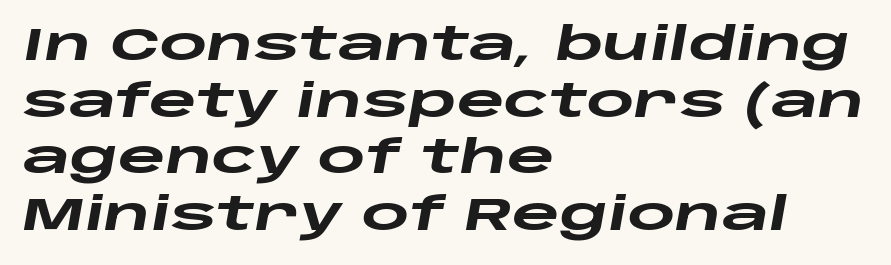
Q: Is the text bold? A: Yes.
Q: Is the text italic (slanted)? A: Yes, it leans right by about 10 degrees.
Q: Is the text underlined? A: No.
Q: How is the paragraph aligned? A: Left-aligned.
Q: Is the spacing between letters normal or unusually wide? A: Normal.
Q: Width (condensed, normal, or wide)? A: Wide.
Q: Stroke contrast? A: Low.
Q: x-height? A: Large.
Q: Monospaced? A: No.
